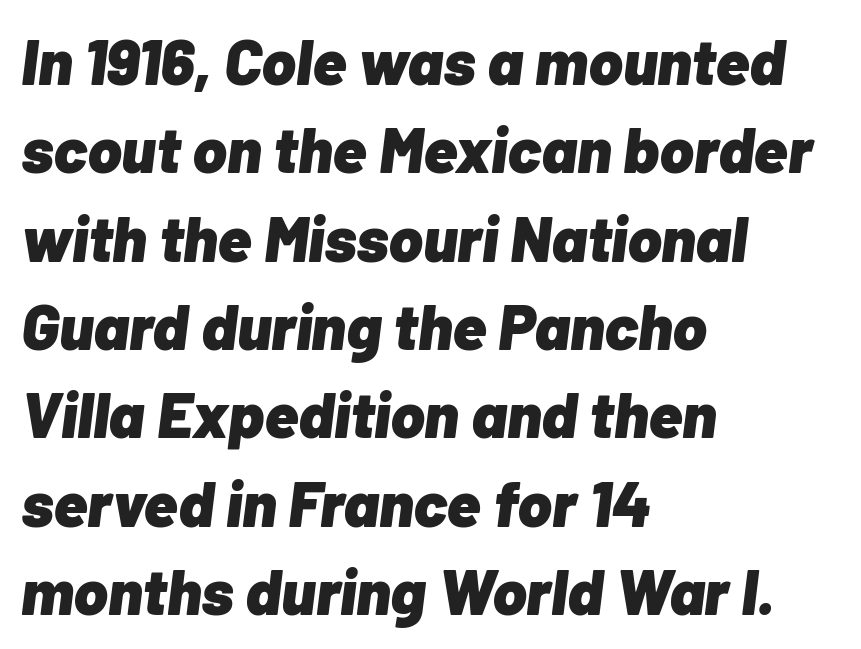
The image shows 64 px heavy type, italic (leaning right); set left-aligned, normal line spacing (1.38x), normal letter spacing, not underlined; low stroke contrast and a medium x-height.
